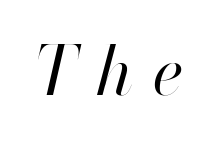
Observe the wide spacing: letters keep a clear distance from each other. Ink coverage per letter is moderate at most. Just letters on the line, the space beneath them empty. Here the designer chose a conventional face with non-uniform glyph widths. Notice how the stems are inclined rather than vertical — that's the hallmark of italics.
